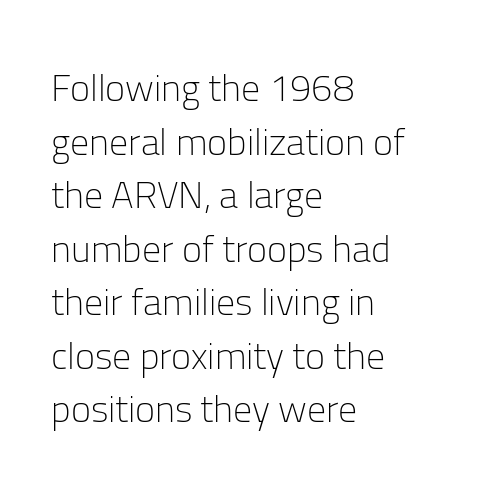
The image shows 38 px light sans-serif type, upright; set left-aligned, normal line spacing (1.41x), normal letter spacing, not underlined; low stroke contrast and a medium x-height.
